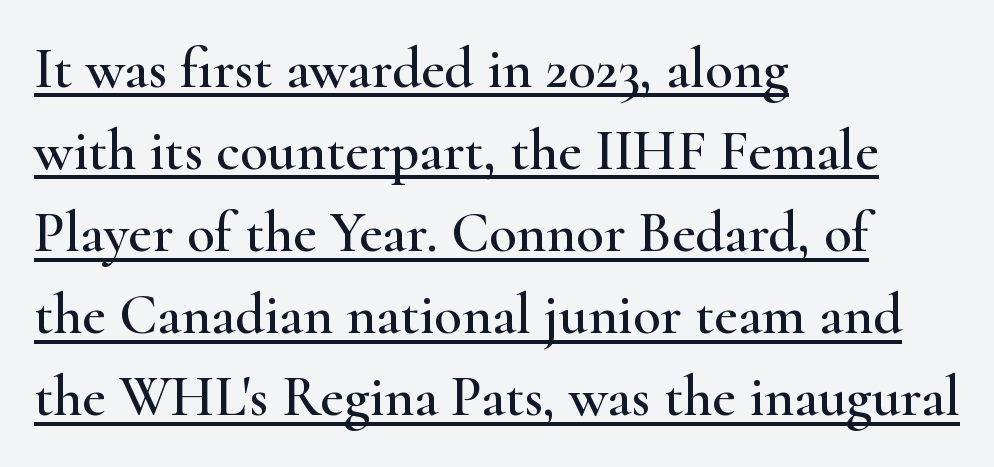
The image shows 57 px wide serif type, upright; set left-aligned, normal line spacing (1.44x), normal letter spacing, underlined; high stroke contrast and a small x-height.
